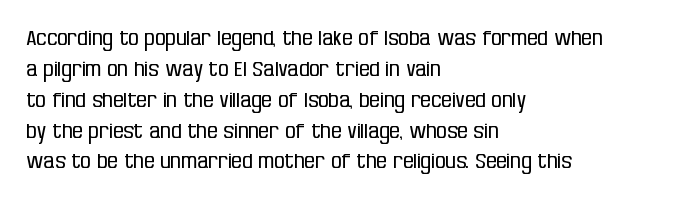
Q: Is the text bold? A: No.
Q: Is the text italic (slanted)? A: No, it is upright.
Q: Is the text underlined? A: No.
Q: How is the paragraph aligned? A: Left-aligned.
Q: Is the spacing between letters normal or unusually wide? A: Normal.
Q: Is the spacing between lines tight, normal or loose? A: Normal.
